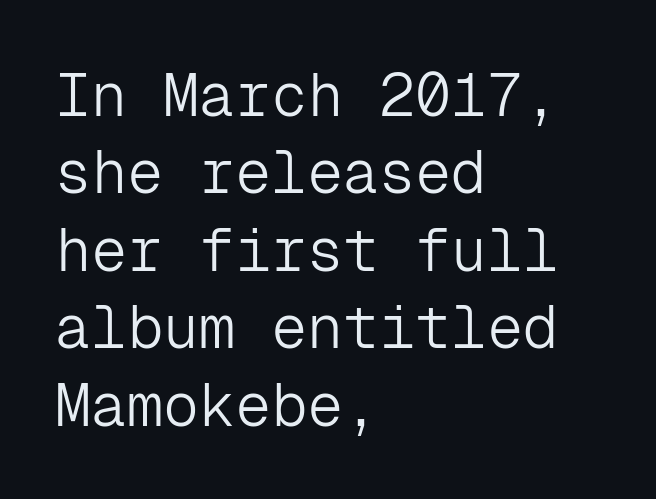
Q: Is the text bold? A: No.
Q: Is the text italic (slanted)? A: No, it is upright.
Q: Is the typeface a serif or a sans-serif typeface? A: Sans-serif.
Q: Is the text underlined? A: No.
Q: How is the paragraph aligned? A: Left-aligned.
Q: Is the spacing between letters normal or unusually wide? A: Normal.
Q: Is the spacing between lines tight, normal or loose? A: Normal.
Q: Width (condensed, normal, or wide)? A: Normal.
Q: Stroke contrast? A: Low.
Q: x-height? A: Medium.
Q: Monospaced? A: Yes.
